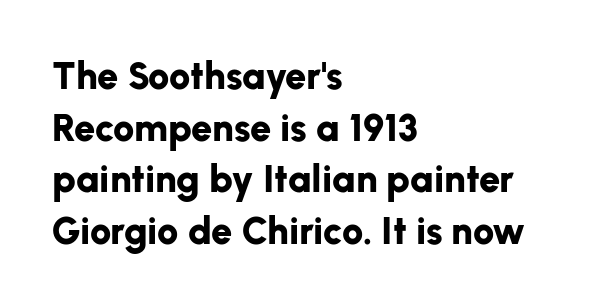
The image shows 38 px bold sans-serif type, upright; set left-aligned, normal line spacing (1.36x), normal letter spacing, not underlined; low stroke contrast and a medium x-height.
